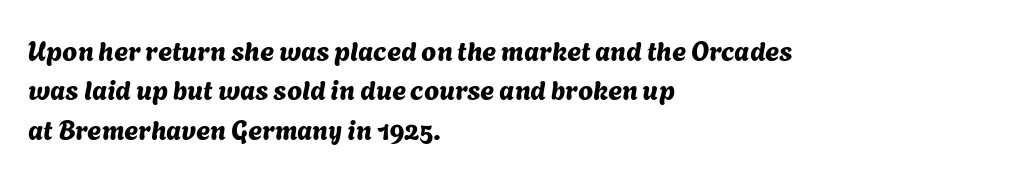
The image shows 27 px text type; set left-aligned, normal line spacing (1.46x), normal letter spacing, not underlined.
